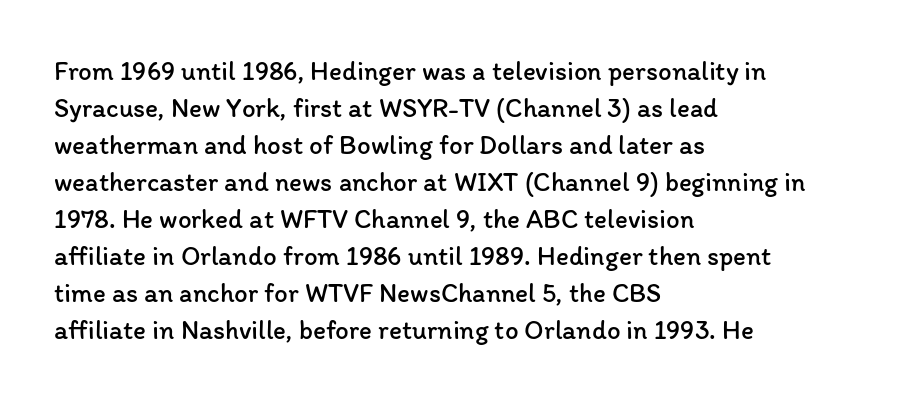
{"italic": "no", "bold": "no", "underline": "no", "align": "left", "line_spacing": "normal", "line_spacing_ratio": 1.37, "letter_spacing": "normal", "letter_spacing_em": 0.0, "glyph_px": 27}
